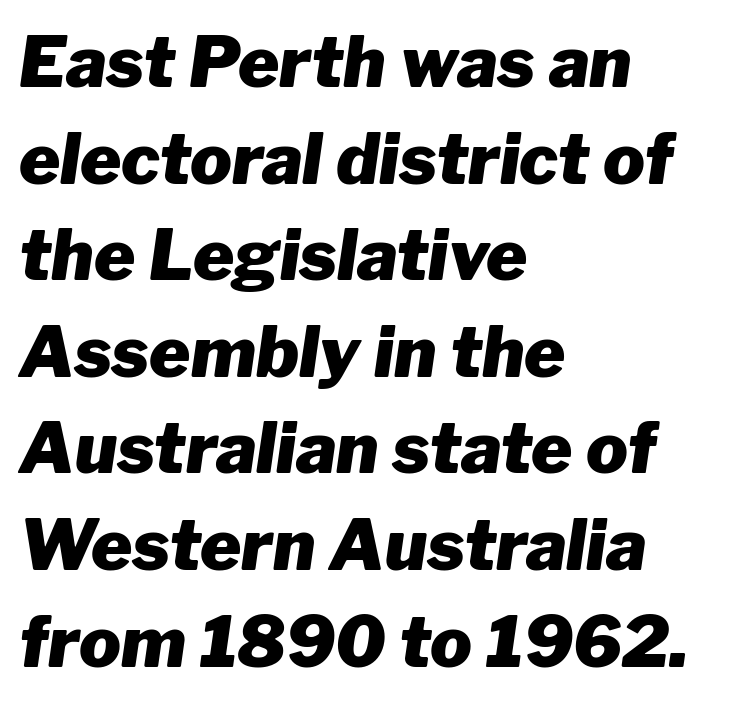
The image shows 70 px heavy type, italic (leaning right); set left-aligned, normal line spacing (1.38x), normal letter spacing, not underlined; low stroke contrast and a medium x-height.
